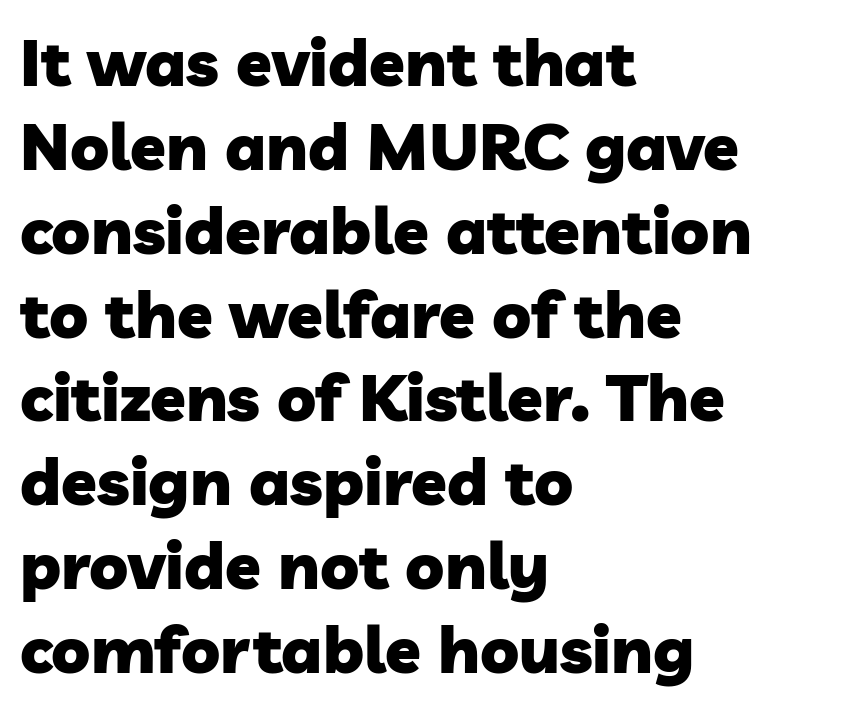
Q: Is the text bold? A: Yes.
Q: Is the typeface a serif or a sans-serif typeface? A: Sans-serif.
Q: Is the text underlined? A: No.
Q: How is the paragraph aligned? A: Left-aligned.
Q: Is the spacing between letters normal or unusually wide? A: Normal.
Q: Is the spacing between lines tight, normal or loose? A: Normal.
Q: Width (condensed, normal, or wide)? A: Normal.
Q: Stroke contrast? A: Low.
Q: x-height? A: Medium.
Q: Monospaced? A: No.
